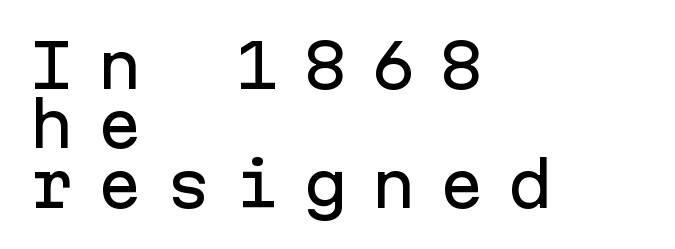
The image shows 60 px sans-serif type, upright, monospaced; set left-aligned, tight line spacing (0.99x), unusually wide letter spacing (+0.39 em), not underlined; low stroke contrast and a medium x-height.
